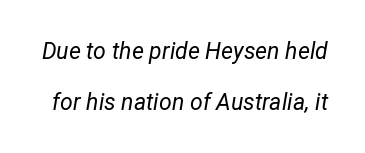
{"italic": "yes", "lean": "right", "slant_degrees": 12, "bold": "no", "underline": "no", "line_spacing": "loose", "line_spacing_ratio": 2.2, "letter_spacing": "normal", "letter_spacing_em": 0.0, "glyph_px": 23}
